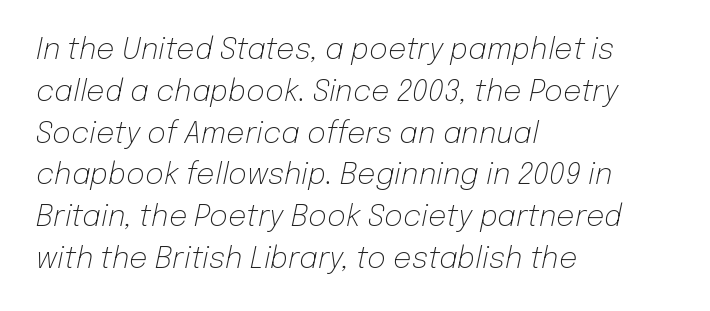
Q: Is the text bold? A: No.
Q: Is the text italic (slanted)? A: Yes, it leans right by about 12 degrees.
Q: Is the text underlined? A: No.
Q: How is the paragraph aligned? A: Left-aligned.
Q: Is the spacing between letters normal or unusually wide? A: Normal.
Q: Is the spacing between lines tight, normal or loose? A: Normal.
Q: Width (condensed, normal, or wide)? A: Normal.
Q: Stroke contrast? A: Low.
Q: x-height? A: Medium.
Q: Monospaced? A: No.
